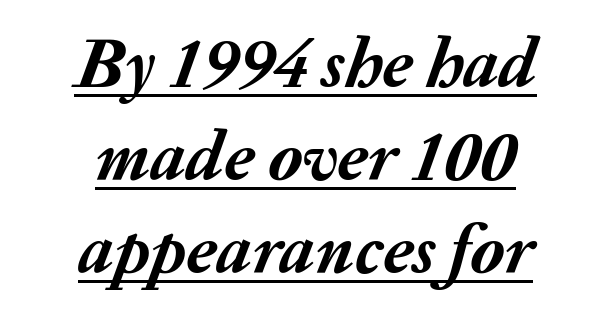
Q: Is the text bold? A: Yes.
Q: Is the text italic (slanted)? A: Yes, it leans right by about 20 degrees.
Q: Is the text underlined? A: Yes.
Q: How is the paragraph aligned? A: Centered.
Q: Is the spacing between letters normal or unusually wide? A: Normal.
Q: Is the spacing between lines tight, normal or loose? A: Normal.
Q: Width (condensed, normal, or wide)? A: Normal.
Q: Stroke contrast? A: Medium.
Q: x-height? A: Medium.
Q: Monospaced? A: No.
